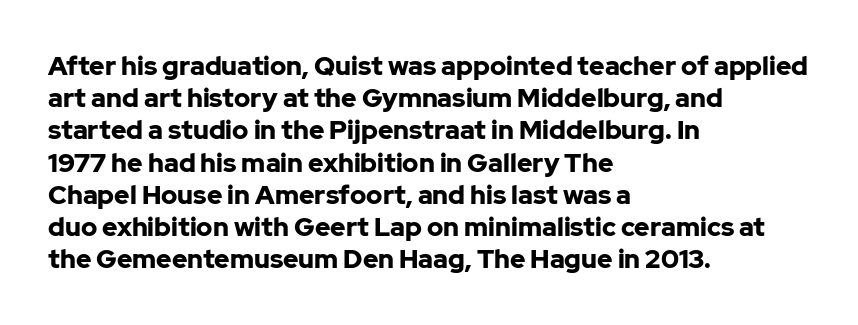
{"italic": "no", "bold": "yes", "underline": "no", "align": "left", "line_spacing_ratio": 1.24, "letter_spacing": "normal", "letter_spacing_em": 0.0, "glyph_px": 26}
